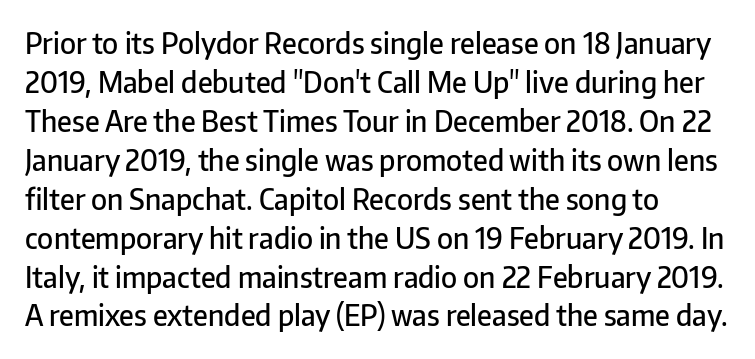
The image shows 28 px semibold sans-serif type, upright; set left-aligned, normal line spacing (1.39x), normal letter spacing, not underlined; low stroke contrast and a medium x-height.
